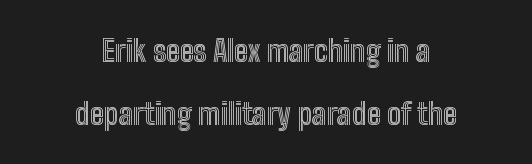
The lettering stays uniformly vertical, giving the passage a roman look. Rule under the text: the space is simply empty. Where is the straight margin? There isn't one; the lines are centered. This sample trades compactness for vertical openness between lines. The rendering uses natural spacing where letterforms have individual widths. Between one letter and the next there's only the usual sliver of space.
